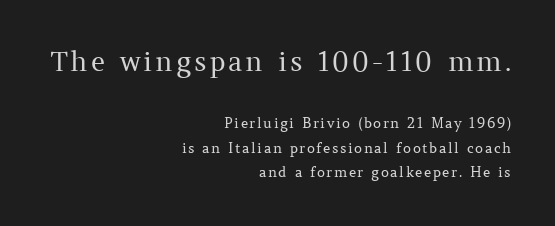
Short and long lines alike share a common ending point at right. Summary of weight: not heavy and not bold. Note: larger setting up top, smaller setting below. Designer's note — italics off, roman on.
